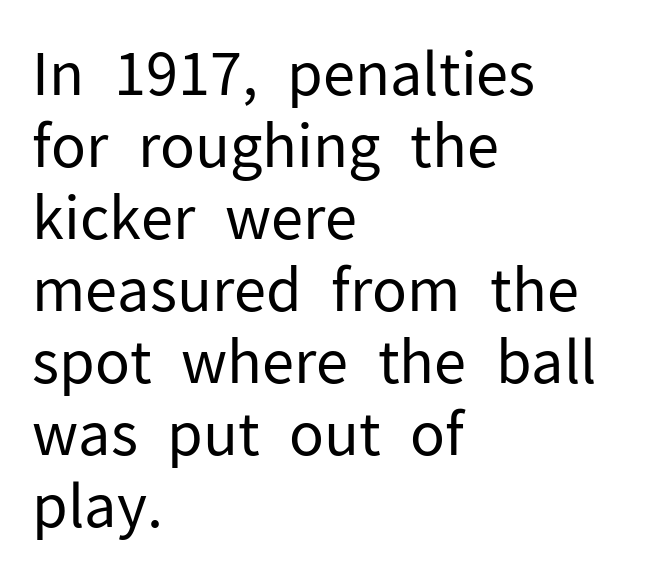
Q: Is the text bold? A: No.
Q: Is the text italic (slanted)? A: No, it is upright.
Q: Is the typeface a serif or a sans-serif typeface? A: Sans-serif.
Q: Is the text underlined? A: No.
Q: How is the paragraph aligned? A: Left-aligned.
Q: Is the spacing between letters normal or unusually wide? A: Normal.
Q: Width (condensed, normal, or wide)? A: Normal.
Q: Stroke contrast? A: Low.
Q: x-height? A: Medium.
Q: Monospaced? A: No.
